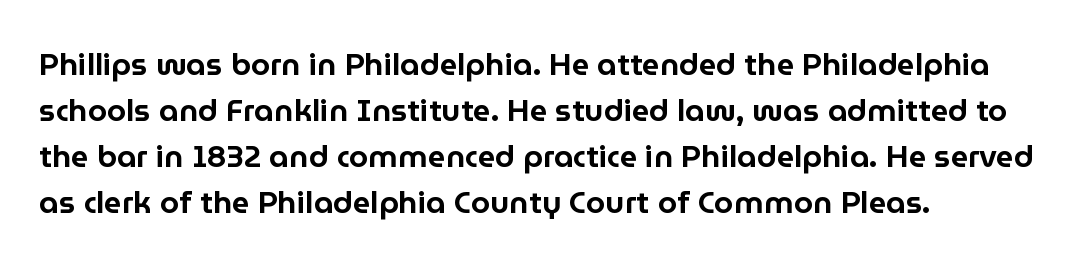
The image shows 31 px sans-serif type, upright; set left-aligned, normal line spacing (1.48x), normal letter spacing, not underlined; low stroke contrast and a medium x-height.
